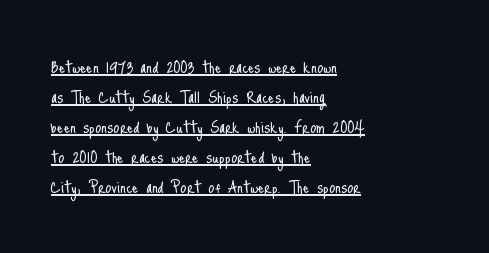
Compared with typical paragraphs, the rows here are spaced about the same. These glyphs show unthickened strokes, regular width or finer. In designer terms, the underline attribute is active on this setting. Teacher's note: observe the even left margin — that is flush-left alignment.
